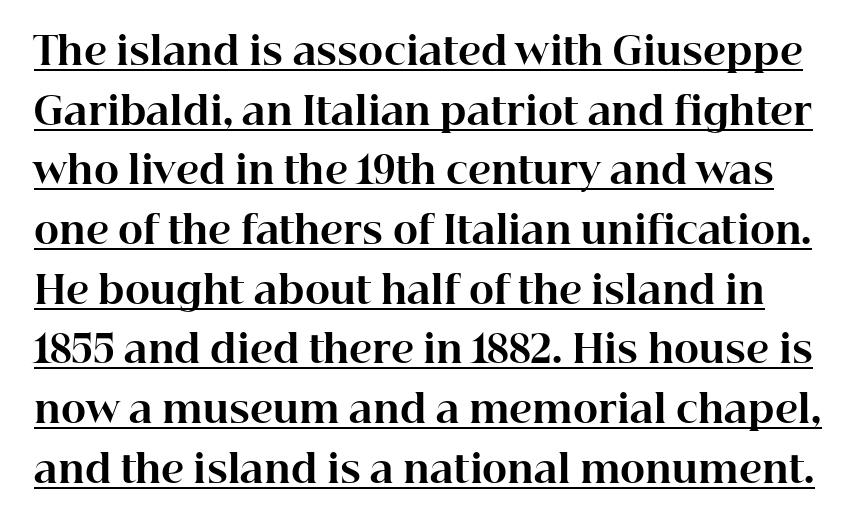
Q: Is the text bold? A: Yes.
Q: Is the text italic (slanted)? A: No, it is upright.
Q: Is the typeface a serif or a sans-serif typeface? A: Serif.
Q: Is the text underlined? A: Yes.
Q: Is the spacing between letters normal or unusually wide? A: Normal.
Q: Is the spacing between lines tight, normal or loose? A: Normal.
Q: Width (condensed, normal, or wide)? A: Normal.
Q: Stroke contrast? A: High.
Q: x-height? A: Medium.
Q: Monospaced? A: No.
